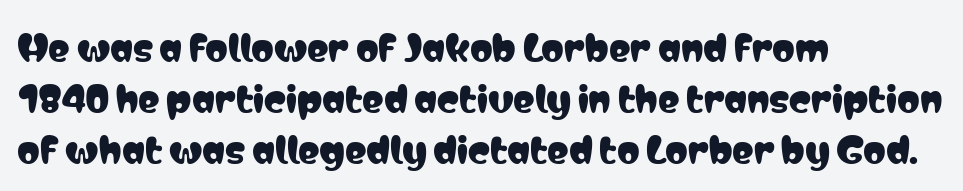
{"serif": "no", "italic": "no", "width": "condensed", "stroke_contrast": "low", "x_height": "medium", "monospaced": "no", "underline": "no", "align": "left", "line_spacing": "normal", "line_spacing_ratio": 1.42, "letter_spacing": "normal", "letter_spacing_em": 0.0, "glyph_px": 36}
